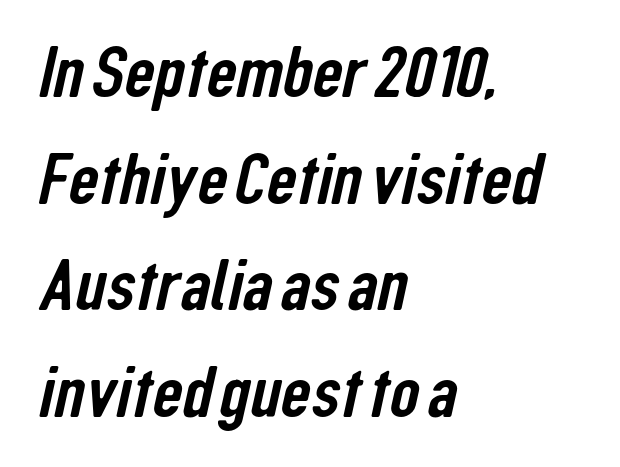
{"serif": "no", "width": "condensed", "stroke_contrast": "low", "x_height": "medium", "monospaced": "no", "underline": "no", "align": "left", "line_spacing": "normal", "line_spacing_ratio": 1.44, "letter_spacing": "normal", "letter_spacing_em": 0.0, "glyph_px": 74}
